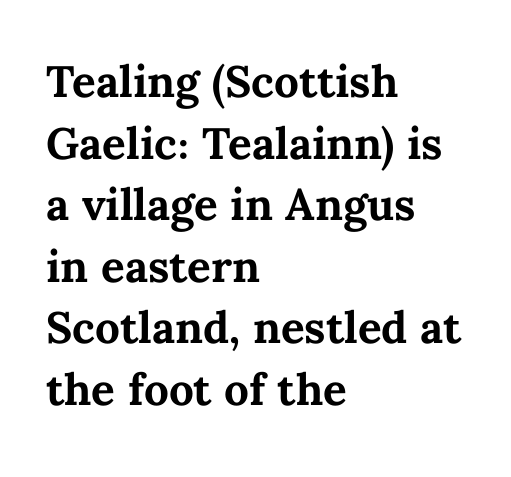
Line beginnings align vertically; line endings do not. Compared with typical paragraphs, the rows here are spaced about the same. The specimen omits any rule beneath the text block's lines. Short note: letters normally spaced. I'd describe the lettering as bold — thick and assertive.
